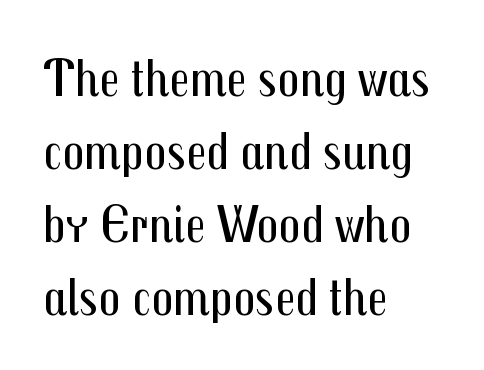
Successive baselines arrive at the customary interval. Unbolded letterforms with no extra heft. Character widths vary here, with narrow letters taking less room than wide ones. This sample uses plain, unmodified letter spacing. Each letter's strokes conclude bluntly, with no projecting serifs. Italic? Not at all — the glyphs are vertical.
